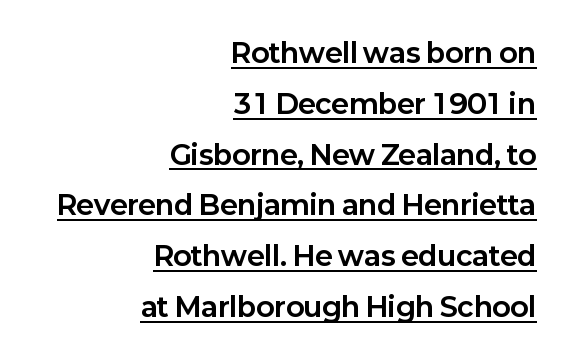
The image shows 27 px bold type, upright; set right-aligned, line spacing 1.88x, normal letter spacing, underlined.
